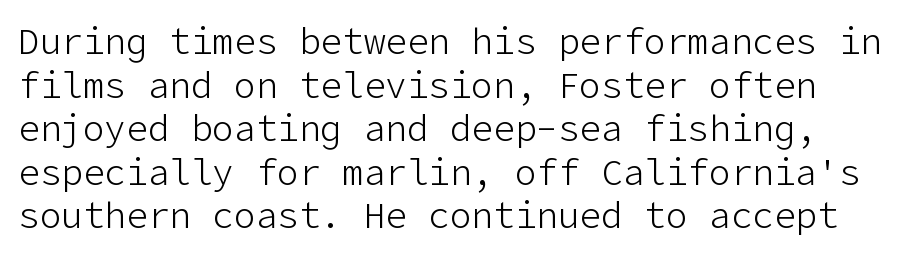
{"serif": "no", "italic": "no", "bold": "no", "weight": "light", "width": "normal", "stroke_contrast": "low", "x_height": "medium", "underline": "no", "line_spacing_ratio": 1.21, "letter_spacing": "normal", "letter_spacing_em": 0.0, "glyph_px": 36}
